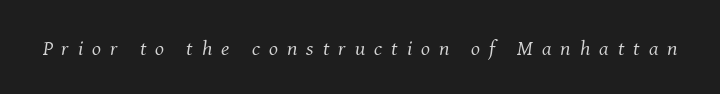
Look at the tracking — it's clearly loosened, letters drifting apart. Nobody drew a line under any word here. The font sits on the lighter half of the weight spectrum, regular included. This sample uses an oblique cut, with every glyph tilted off the vertical.
